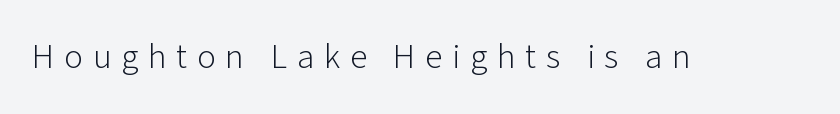
{"serif": "no", "italic": "no", "bold": "no", "weight": "light", "width": "normal", "stroke_contrast": "low", "x_height": "medium", "monospaced": "no", "underline": "no", "letter_spacing": "wide", "letter_spacing_em": 0.28, "glyph_px": 35}
